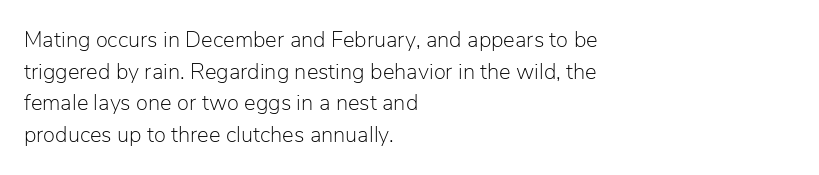
{"italic": "no", "bold": "no", "underline": "no", "align": "left", "line_spacing": "normal", "line_spacing_ratio": 1.44, "letter_spacing": "normal", "letter_spacing_em": 0.0, "glyph_px": 22}
